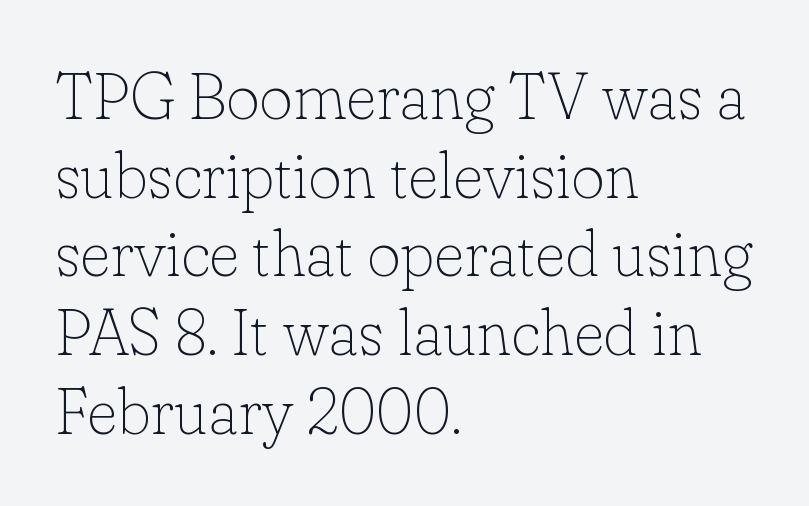
Note: serifs present on the glyphs. Clear beneath every line of the passage. No letter is thick-stroked: the sample isn't bold. Nothing unusual about the tracking: characters are spaced as the font intends. Varying glyph widths throughout — classic text-font behaviour.
